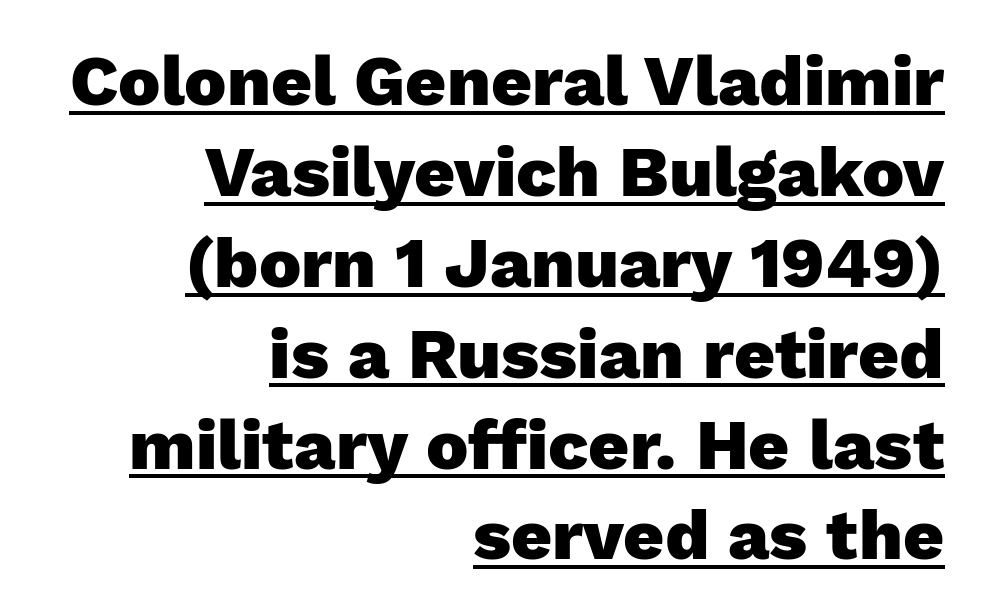
On the weight axis this lands at bold, roughly 700. The passage shown has conventional tracking throughout. Font category for this specimen: sans-serif. Notice how a bar underscores the lettering throughout.
